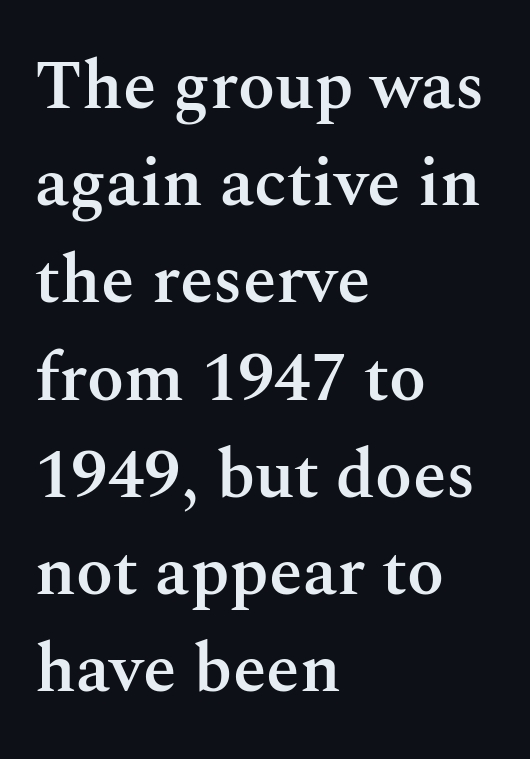
Q: Is the text bold? A: Semi-bold.
Q: Is the text italic (slanted)? A: No, it is upright.
Q: Is the typeface a serif or a sans-serif typeface? A: Serif.
Q: Is the text underlined? A: No.
Q: How is the paragraph aligned? A: Left-aligned.
Q: Is the spacing between letters normal or unusually wide? A: Normal.
Q: Is the spacing between lines tight, normal or loose? A: Normal.
Q: Width (condensed, normal, or wide)? A: Normal.
Q: Stroke contrast? A: Medium.
Q: x-height? A: Medium.
Q: Monospaced? A: No.
